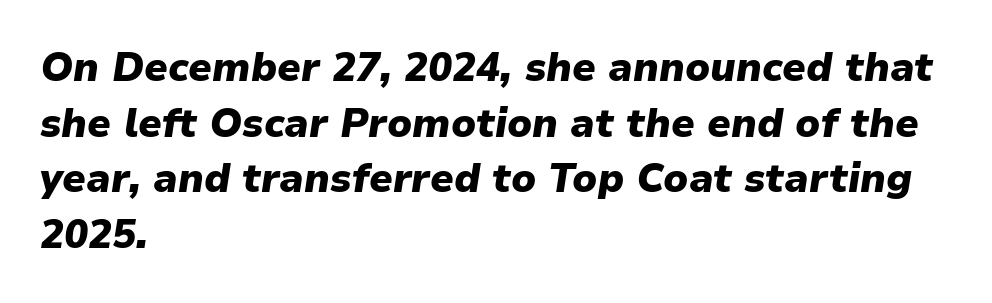
Inter-character spacing is left at the font's built-in metrics. There's an unmistakable incline to the writing here. You could not count columns in this text — the font is proportionally spaced. The words here are not underlined. The lines sit at an ordinary, default distance from one another. Typesetter's note: full bold, strokes at maximum text heaviness.
